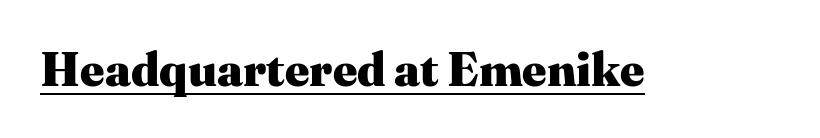
Q: Is the text bold? A: Yes.
Q: Is the text italic (slanted)? A: No, it is upright.
Q: Is the typeface a serif or a sans-serif typeface? A: Serif.
Q: Is the text underlined? A: Yes.
Q: Is the spacing between letters normal or unusually wide? A: Normal.
Q: Width (condensed, normal, or wide)? A: Normal.
Q: Stroke contrast? A: Medium.
Q: x-height? A: Medium.
Q: Monospaced? A: No.
